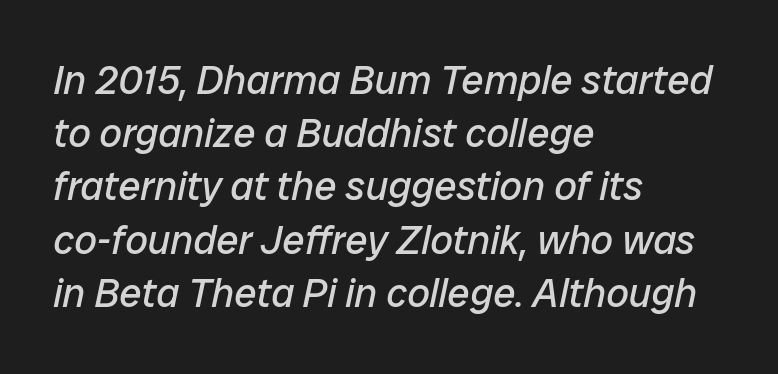
{"italic": "yes", "lean": "right", "slant_degrees": 12, "bold": "no", "weight": "regular", "width": "normal", "stroke_contrast": "low", "x_height": "medium", "monospaced": "no", "underline": "no", "align": "left", "line_spacing": "normal", "line_spacing_ratio": 1.33, "letter_spacing": "normal", "letter_spacing_em": 0.0, "glyph_px": 40}
